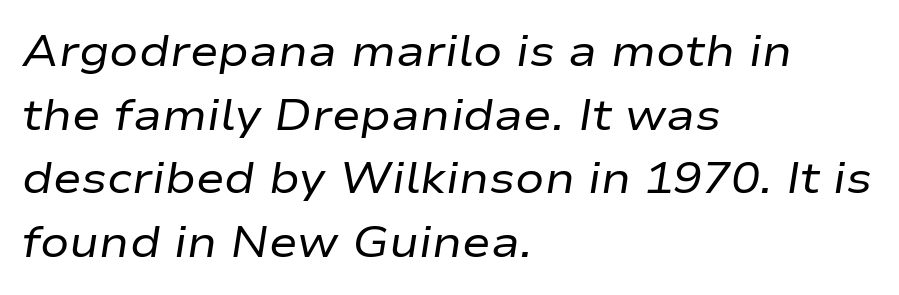
The image shows 43 px regular-weight, wide type, italic (leaning right); set left-aligned, normal line spacing (1.48x), normal letter spacing, not underlined; low stroke contrast and a medium x-height.
